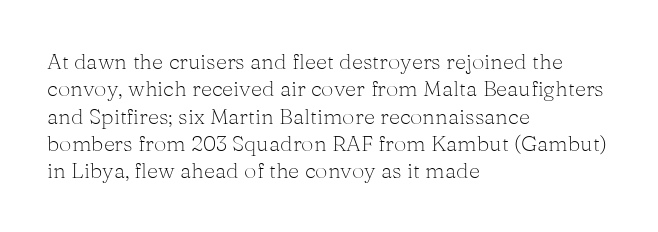
The image shows 22 px text type, upright; set left-aligned, line spacing 1.24x, normal letter spacing, not underlined.
